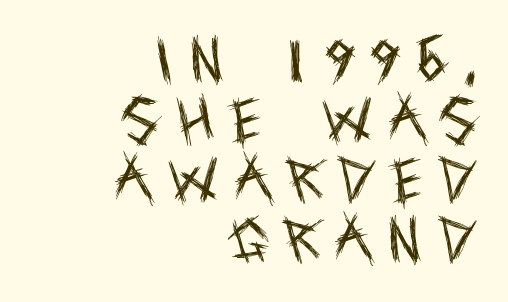
Q: Is the text bold? A: No.
Q: Is the text italic (slanted)? A: No, it is upright.
Q: Is the typeface a serif or a sans-serif typeface? A: Sans-serif.
Q: Is the text underlined? A: No.
Q: How is the paragraph aligned? A: Right-aligned.
Q: Is the spacing between letters normal or unusually wide? A: Unusually wide.
Q: Width (condensed, normal, or wide)? A: Condensed.
Q: x-height? A: Large.
Q: Monospaced? A: No.
